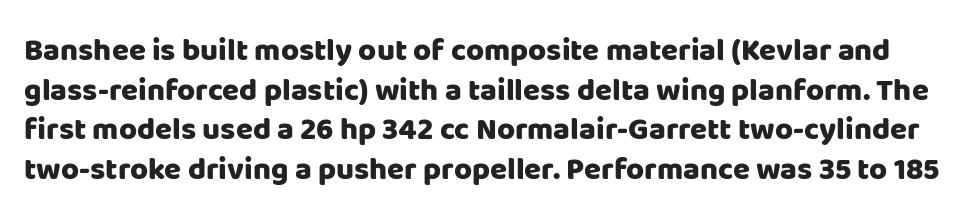
The image shows 31 px heavy sans-serif type, upright; set normal line spacing (1.28x), normal letter spacing, not underlined; low stroke contrast and a large x-height.
